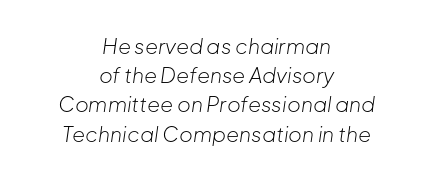
This is not heavy type; no bold has been used. Check the space under the baseline: it is left empty. Each line is balanced around a shared central axis. This sample uses plain, unmodified letter spacing. What's the leading like? Ordinary, nothing unusual.
